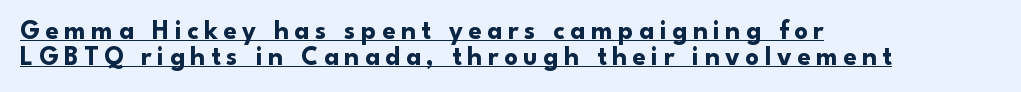
Q: Is the text bold? A: Yes.
Q: Is the text italic (slanted)? A: No, it is upright.
Q: Is the text underlined? A: Yes.
Q: How is the paragraph aligned? A: Left-aligned.
Q: Is the spacing between letters normal or unusually wide? A: Unusually wide.
Q: Is the spacing between lines tight, normal or loose? A: Tight.
